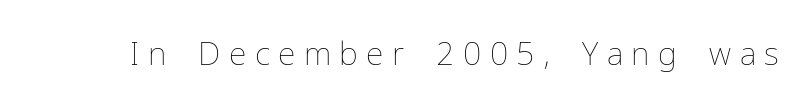
A typesetter would call this heavily tracked-out type. The strokes carry an ordinary text weight at most. The face used here is proportionally spaced, like ordinary book or web type. The typography opts for an upright posture over an oblique one. The strip under each line holds only bare page.
